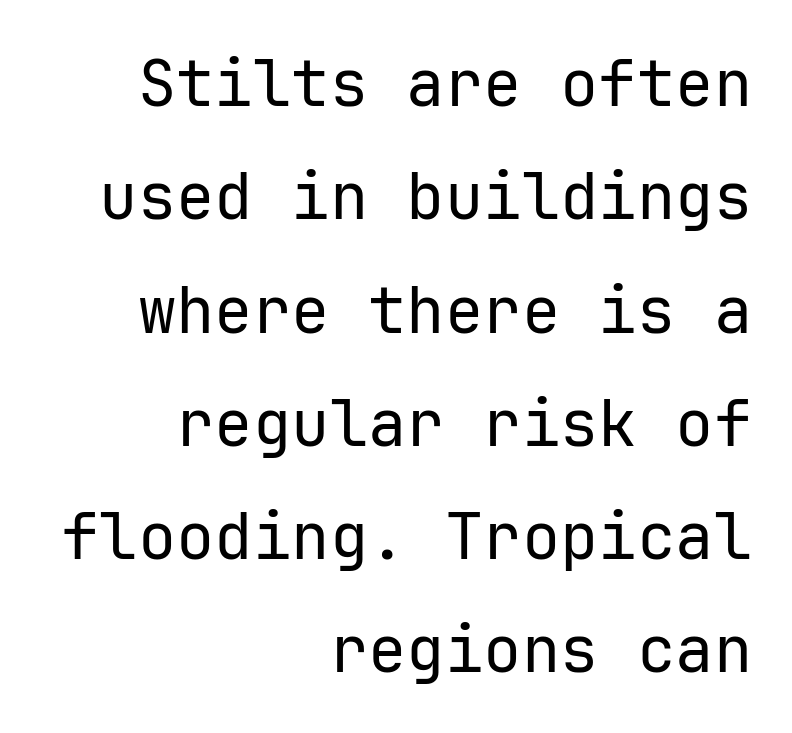
Q: Is the text bold? A: No.
Q: Is the text italic (slanted)? A: No, it is upright.
Q: Is the typeface a serif or a sans-serif typeface? A: Sans-serif.
Q: Is the text underlined? A: No.
Q: How is the paragraph aligned? A: Right-aligned.
Q: Is the spacing between letters normal or unusually wide? A: Normal.
Q: Width (condensed, normal, or wide)? A: Normal.
Q: Stroke contrast? A: Low.
Q: x-height? A: Medium.
Q: Monospaced? A: Yes.
